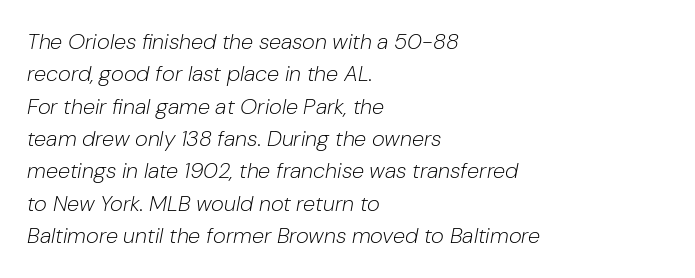
Q: Is the text bold? A: No.
Q: Is the text italic (slanted)? A: Yes, it leans right by about 10 degrees.
Q: Is the text underlined? A: No.
Q: How is the paragraph aligned? A: Left-aligned.
Q: Is the spacing between letters normal or unusually wide? A: Normal.
Q: Is the spacing between lines tight, normal or loose? A: Normal.
